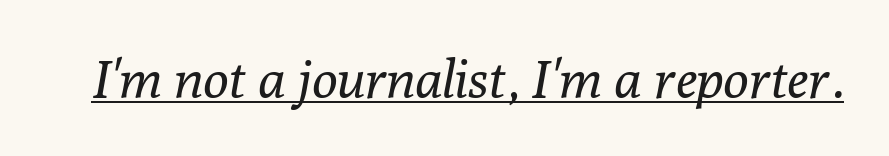
Type style note: has serifs. The rendering uses natural spacing where letterforms have individual widths. No chunkiness to these letters — they're not bold. Each line of the rendering has a horizontal stroke beneath the glyphs.
